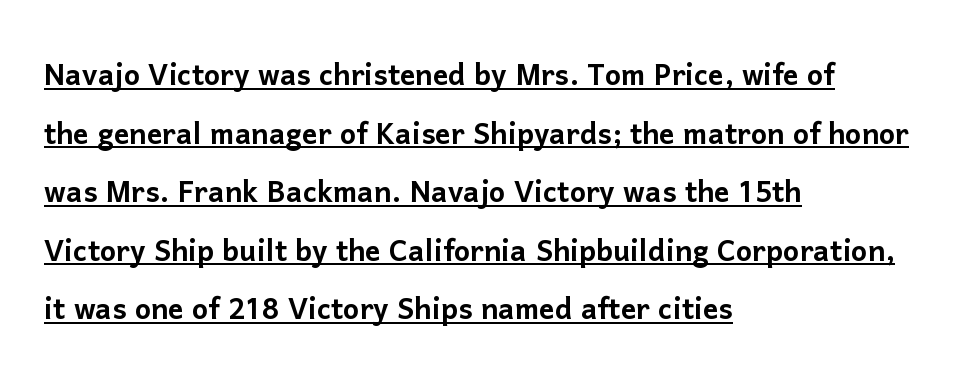
The image shows 38 px sans-serif type, upright; set left-aligned, normal line spacing (1.54x), normal letter spacing, underlined; low stroke contrast and a medium x-height.
